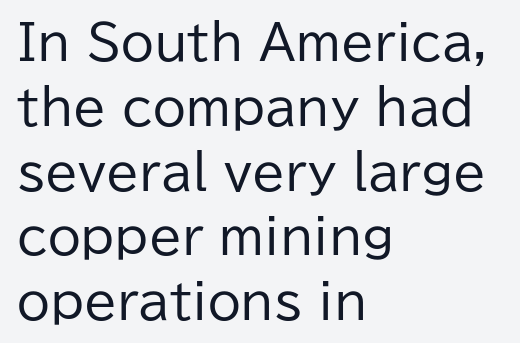
{"serif": "no", "italic": "no", "bold": "no", "weight": "regular", "width": "normal", "stroke_contrast": "low", "x_height": "medium", "monospaced": "no", "underline": "no", "align": "left", "line_spacing": "normal", "line_spacing_ratio": 1.35, "letter_spacing": "normal", "letter_spacing_em": 0.0, "glyph_px": 48}
